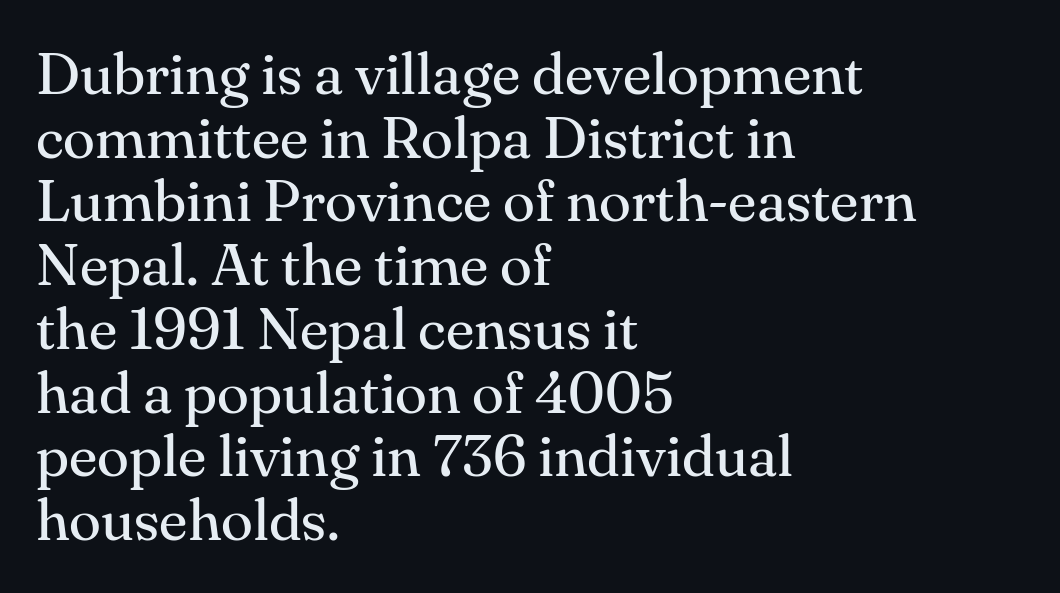
{"serif": "yes", "italic": "no", "bold": "no", "weight": "regular", "width": "normal", "stroke_contrast": "medium", "x_height": "small", "monospaced": "no", "underline": "no", "align": "left", "line_spacing": "tight", "line_spacing_ratio": 1.08, "letter_spacing": "normal", "letter_spacing_em": 0.0, "glyph_px": 59}
